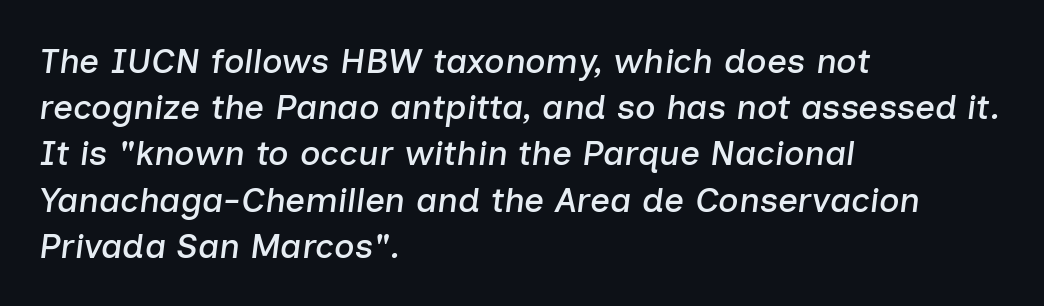
Q: Is the text italic (slanted)? A: Yes, it leans right by about 7 degrees.
Q: Is the text underlined? A: No.
Q: How is the paragraph aligned? A: Left-aligned.
Q: Is the spacing between letters normal or unusually wide? A: Normal.
Q: Is the spacing between lines tight, normal or loose? A: Normal.
Q: Width (condensed, normal, or wide)? A: Normal.
Q: Stroke contrast? A: Low.
Q: x-height? A: Medium.
Q: Monospaced? A: No.
